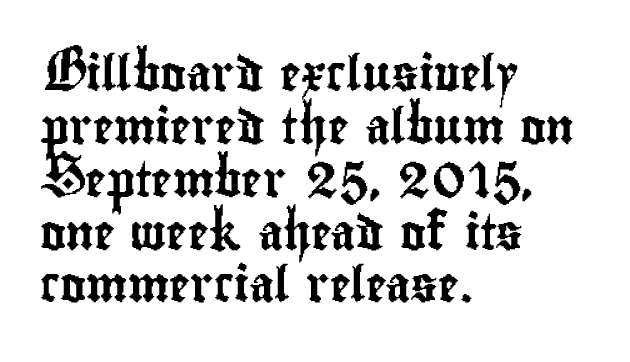
{"serif": "no", "italic": "no", "width": "condensed", "stroke_contrast": "low", "x_height": "small", "monospaced": "no", "underline": "no", "align": "left", "line_spacing": "normal", "line_spacing_ratio": 1.51, "letter_spacing": "normal", "letter_spacing_em": 0.0, "glyph_px": 35}
